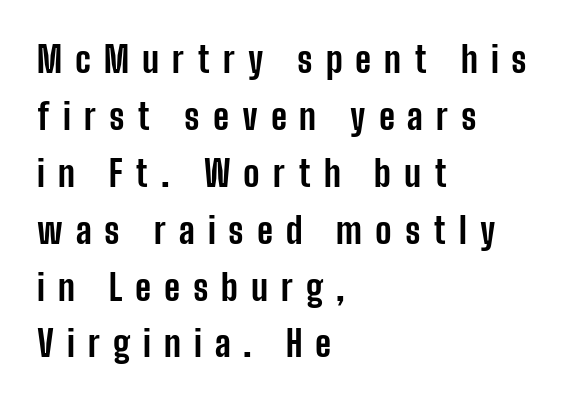
Q: Is the text bold? A: Yes.
Q: Is the text italic (slanted)? A: No, it is upright.
Q: Is the typeface a serif or a sans-serif typeface? A: Sans-serif.
Q: Is the text underlined? A: No.
Q: How is the paragraph aligned? A: Left-aligned.
Q: Is the spacing between letters normal or unusually wide? A: Unusually wide.
Q: Is the spacing between lines tight, normal or loose? A: Normal.
Q: Width (condensed, normal, or wide)? A: Condensed.
Q: Stroke contrast? A: Low.
Q: x-height? A: Medium.
Q: Monospaced? A: No.
